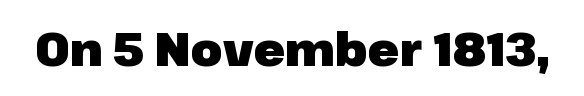
Q: Is the text bold? A: Yes.
Q: Is the text italic (slanted)? A: No, it is upright.
Q: Is the typeface a serif or a sans-serif typeface? A: Sans-serif.
Q: Is the text underlined? A: No.
Q: Is the spacing between letters normal or unusually wide? A: Normal.
Q: Width (condensed, normal, or wide)? A: Normal.
Q: Stroke contrast? A: Low.
Q: x-height? A: Medium.
Q: Monospaced? A: No.
